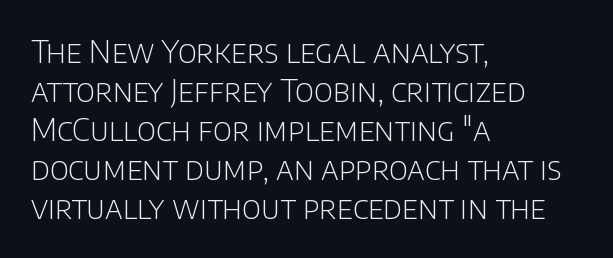
The image shows 31 px light sans-serif type, upright; set left-aligned, normal line spacing (1.26x), normal letter spacing, not underlined; low stroke contrast and a large x-height.
